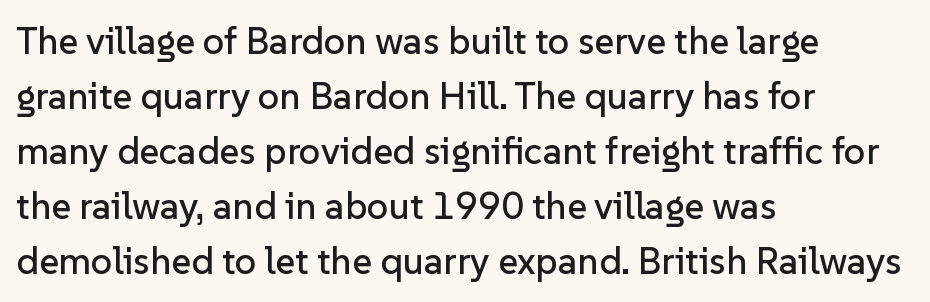
The image shows 38 px sans-serif type, upright; set left-aligned, normal line spacing (1.45x), normal letter spacing, not underlined; low stroke contrast and a medium x-height.
